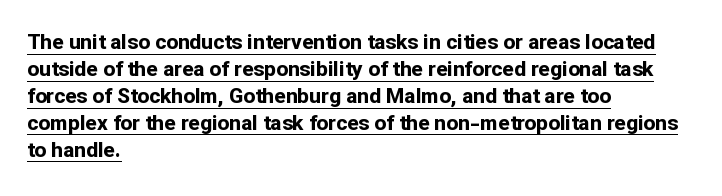
Q: Is the text bold? A: Yes.
Q: Is the text italic (slanted)? A: No, it is upright.
Q: Is the text underlined? A: Yes.
Q: How is the paragraph aligned? A: Left-aligned.
Q: Is the spacing between letters normal or unusually wide? A: Normal.
Q: Is the spacing between lines tight, normal or loose? A: Normal.
